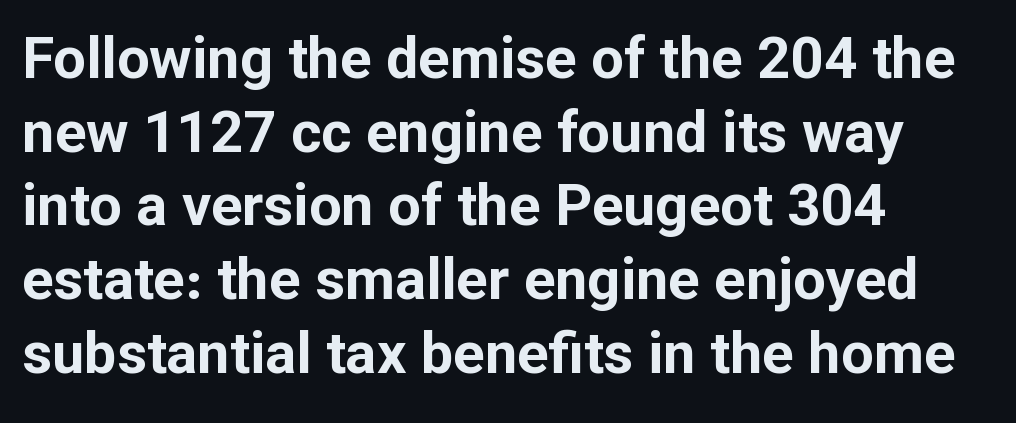
{"serif": "no", "italic": "no", "bold": "yes", "weight": "bold", "width": "normal", "stroke_contrast": "low", "x_height": "medium", "monospaced": "no", "underline": "no", "align": "left", "line_spacing": "normal", "line_spacing_ratio": 1.27, "letter_spacing": "normal", "letter_spacing_em": 0.0, "glyph_px": 58}
